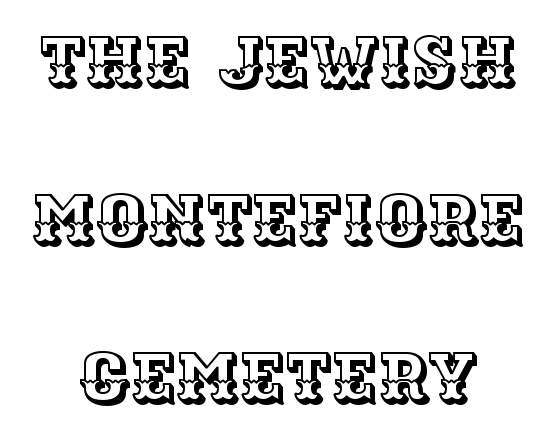
The image shows 70 px text type, upright; set loose line spacing (2.26x), normal letter spacing, not underlined; a large x-height.
